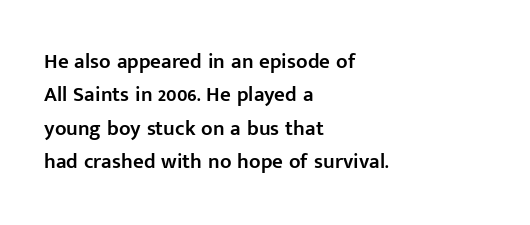
{"italic": "no", "bold": "semi", "underline": "no", "align": "left", "line_spacing": "normal", "line_spacing_ratio": 1.59, "letter_spacing": "normal", "letter_spacing_em": 0.0, "glyph_px": 21}
